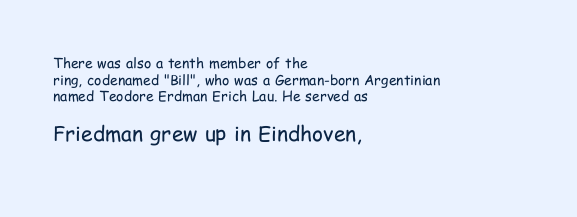
Q: Is the text bold? A: No.
Q: Is the text italic (slanted)? A: No, it is upright.
Q: Is the text underlined? A: No.
Q: How is the paragraph aligned? A: Left-aligned.
Q: Is the spacing between letters normal or unusually wide? A: Normal.
Q: Which block of text is set in a larger size, the first (top) or the second (bottom)? A: The second (bottom) one.
